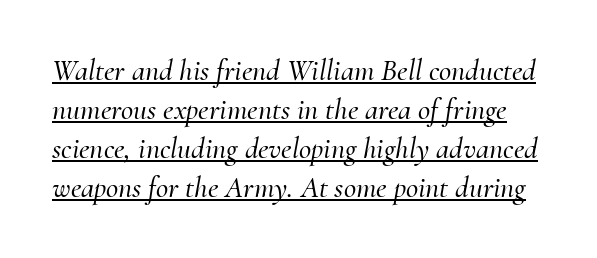
The image shows 30 px serif type, italic (leaning right); set normal line spacing (1.3x), normal letter spacing, underlined; medium stroke contrast and a small x-height.
